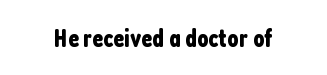
The image shows 25 px text type, upright; set normal letter spacing, not underlined.
